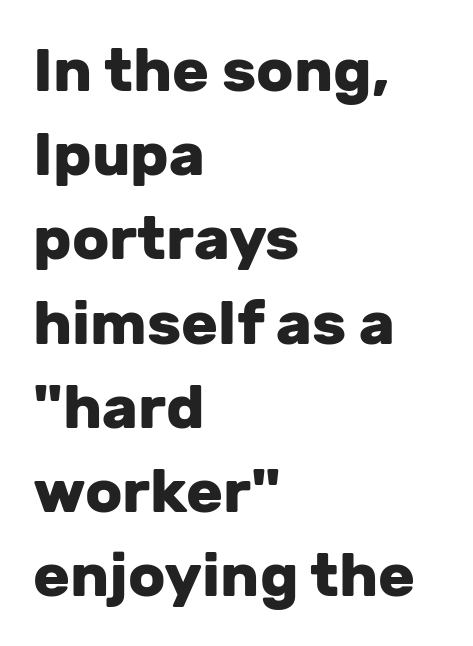
Each line starts at the same left margin while the right side varies. The passage shown is typed in a proportional face where columns would drift. Notice how descenders clear the ascenders below comfortably — that's standard leading. Each row of text sits above clean, open space.
